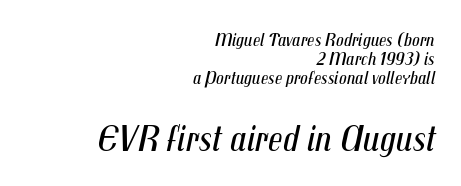
It's the slanting kind of type. Short and long lines alike share a common ending point at right. A bare baseline throughout the passage. No chunkiness to these letters — they're not bold.
